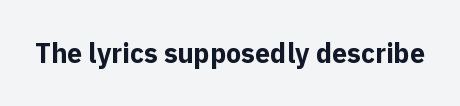
{"italic": "no", "bold": "yes", "underline": "no", "letter_spacing": "normal", "letter_spacing_em": 0.0, "glyph_px": 27}
